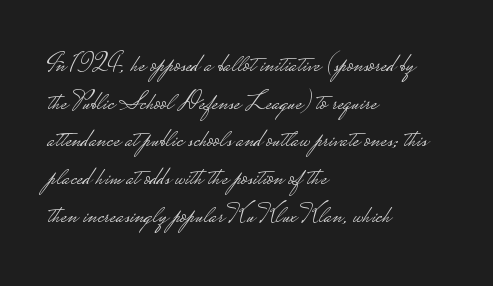
This sample is left-justified, so line endings fall wherever the words run out. Short note: letters normally spaced. Nothing heavy about these letters — not bold at all. The glyphs are unaccompanied by any horizontal stroke below them. Quick note: interline space is typical.
